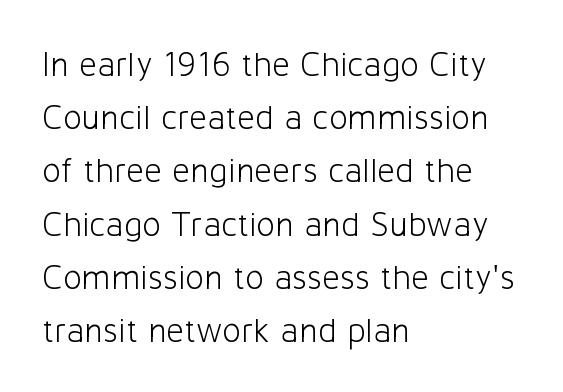
{"serif": "no", "italic": "no", "bold": "no", "weight": "light", "width": "normal", "stroke_contrast": "low", "x_height": "medium", "monospaced": "no", "underline": "no", "align": "left", "line_spacing": "normal", "line_spacing_ratio": 1.52, "letter_spacing": "normal", "letter_spacing_em": 0.0, "glyph_px": 35}
